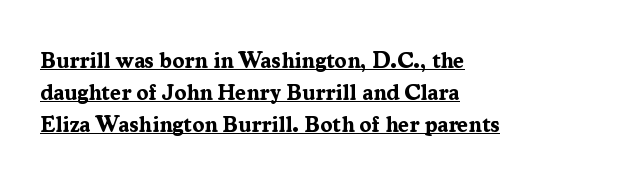
Q: Is the text bold? A: Yes.
Q: Is the text italic (slanted)? A: No, it is upright.
Q: Is the text underlined? A: Yes.
Q: How is the paragraph aligned? A: Left-aligned.
Q: Is the spacing between letters normal or unusually wide? A: Normal.
Q: Is the spacing between lines tight, normal or loose? A: Normal.
